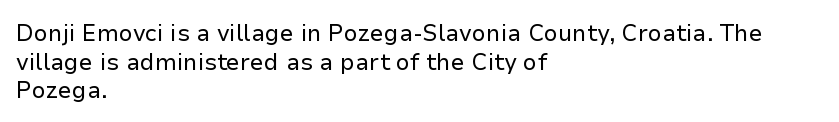
The image shows 23 px text type, upright; set left-aligned, line spacing 1.24x, normal letter spacing, not underlined.
